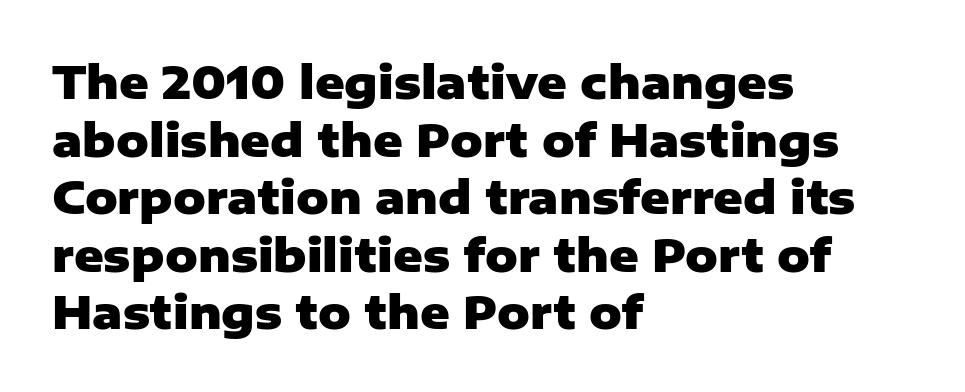
{"serif": "no", "italic": "no", "bold": "yes", "weight": "heavy", "width": "normal", "stroke_contrast": "low", "x_height": "medium", "monospaced": "no", "underline": "no", "align": "left", "line_spacing": "normal", "line_spacing_ratio": 1.28, "letter_spacing": "normal", "letter_spacing_em": 0.0, "glyph_px": 45}
